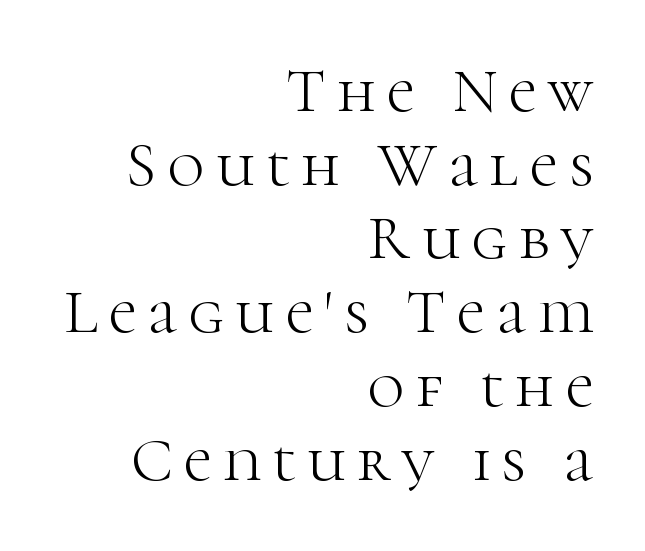
Q: Is the text bold? A: No.
Q: Is the text italic (slanted)? A: No, it is upright.
Q: Is the typeface a serif or a sans-serif typeface? A: Serif.
Q: Is the text underlined? A: No.
Q: How is the paragraph aligned? A: Right-aligned.
Q: Width (condensed, normal, or wide)? A: Normal.
Q: Stroke contrast? A: High.
Q: x-height? A: Medium.
Q: Monospaced? A: No.
